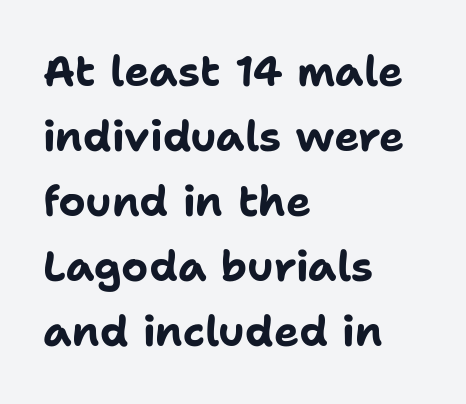
The image shows 42 px bold sans-serif type, upright; set left-aligned, normal line spacing (1.55x), normal letter spacing, not underlined; low stroke contrast and a medium x-height.
